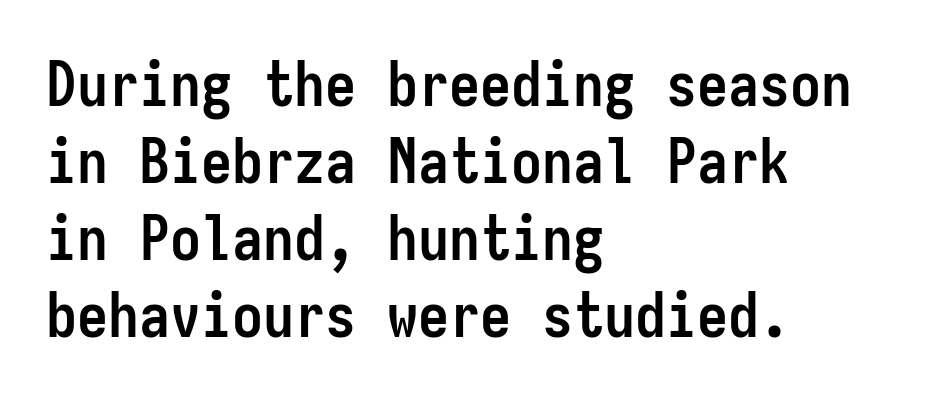
The space beneath each line is pristine and unruled. The face used here has the dense, thick strokes of a bold. Classification — sans serif. These lines are rendered in a fixed-pitch font. A student would call this left alignment; a typographer would say flush left, rag right.
